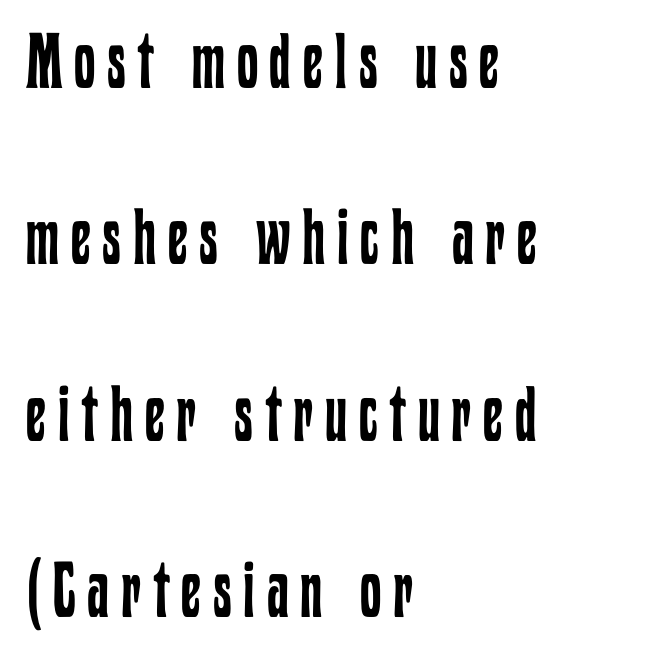
Q: Is the text bold? A: No.
Q: Is the text italic (slanted)? A: No, it is upright.
Q: Is the text underlined? A: No.
Q: How is the paragraph aligned? A: Left-aligned.
Q: Is the spacing between lines tight, normal or loose? A: Loose.
Q: Width (condensed, normal, or wide)? A: Condensed.
Q: Stroke contrast? A: Low.
Q: x-height? A: Medium.
Q: Monospaced? A: No.
